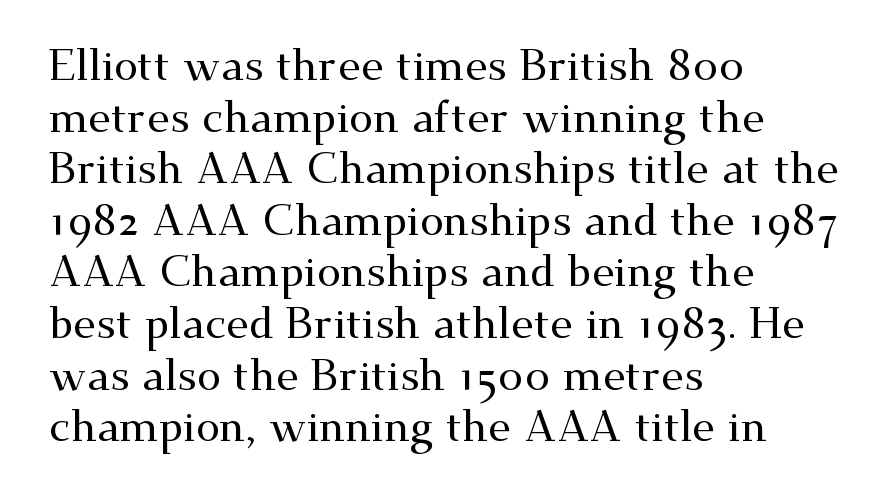
The image shows 43 px wide serif type, upright; set left-aligned, line spacing 1.2x, normal letter spacing, not underlined; medium stroke contrast and a small x-height.
